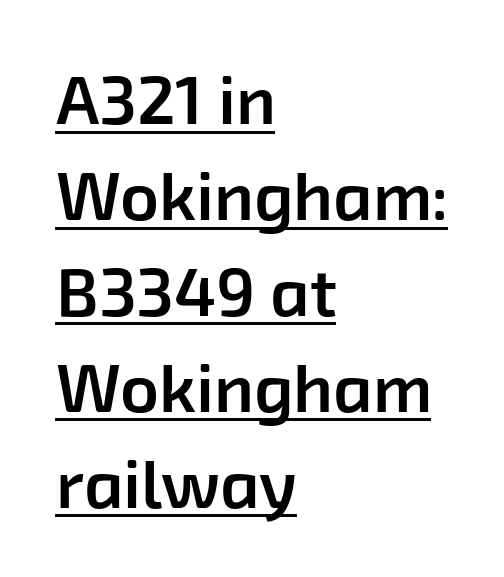
The image shows 68 px semibold sans-serif type; set left-aligned, normal line spacing (1.41x), normal letter spacing, underlined; low stroke contrast and a medium x-height.
